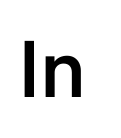
The image shows 78 px semibold sans-serif type, upright; set normal letter spacing, not underlined; low stroke contrast and a medium x-height.
